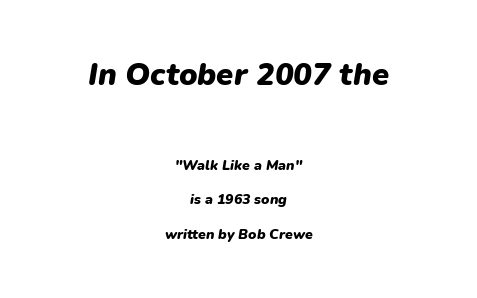
Size contrast runs from large at the top to small at the bottom. These lines keep a tight, regular rhythm from letter to letter. This is oblique type, the kind used for emphasis or titles. Compared with an ordinary text face, these strokes are far heavier — a full bold. Quick note: underline off. The lines are spread far apart with generous leading.
